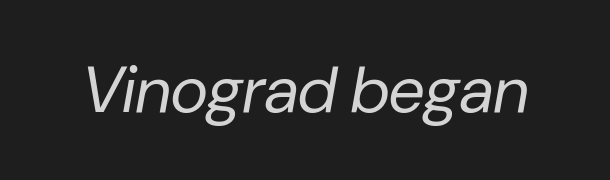
The image shows 65 px regular-weight type, italic (leaning right); set normal letter spacing, not underlined; low stroke contrast and a medium x-height.
